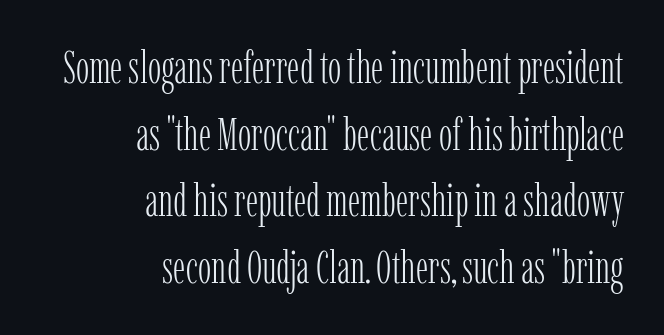
Heft: none added — not bold. Posture: upright roman. The space directly below the letters is spotless. Observe the serifs anchoring each vertical stroke in this sample. A student would call this right alignment; a typographer would say flush right, rag left. Default kerning and tracking; the words read as compact shapes.
